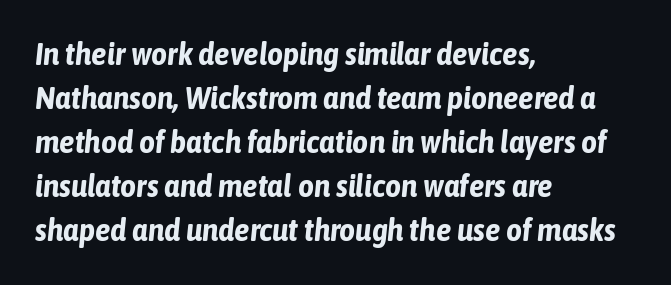
The image shows 31 px bold, condensed type, italic (leaning right); set left-aligned, normal line spacing (1.42x), normal letter spacing, not underlined; low stroke contrast and a medium x-height.
